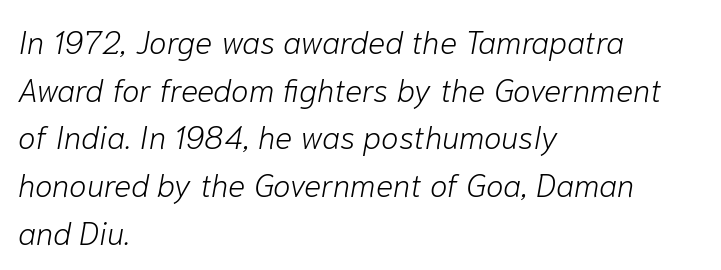
Q: Is the text bold? A: No.
Q: Is the text italic (slanted)? A: Yes, it leans right by about 10 degrees.
Q: Is the text underlined? A: No.
Q: How is the paragraph aligned? A: Left-aligned.
Q: Is the spacing between letters normal or unusually wide? A: Normal.
Q: Is the spacing between lines tight, normal or loose? A: Normal.
Q: Width (condensed, normal, or wide)? A: Normal.
Q: Stroke contrast? A: Low.
Q: x-height? A: Medium.
Q: Monospaced? A: No.
